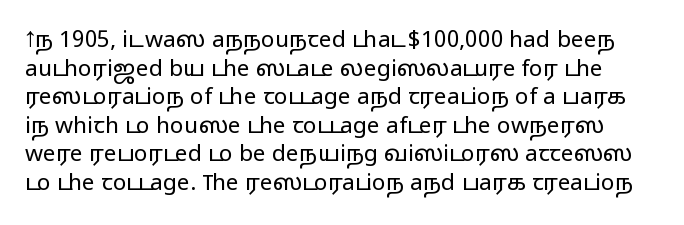
{"italic": "no", "bold": "no", "underline": "no", "line_spacing_ratio": 1.24, "letter_spacing": "normal", "letter_spacing_em": 0.0, "glyph_px": 23}
